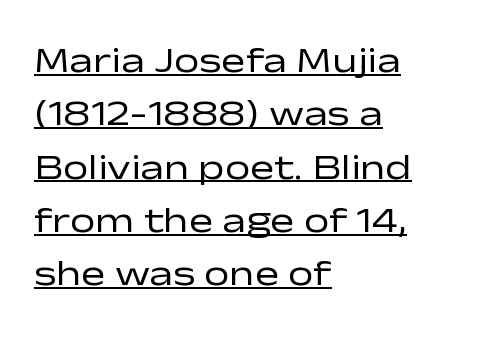
The image shows 36 px regular-weight, wide sans-serif type, upright; set left-aligned, normal line spacing (1.48x), normal letter spacing, underlined; low stroke contrast and a medium x-height.
